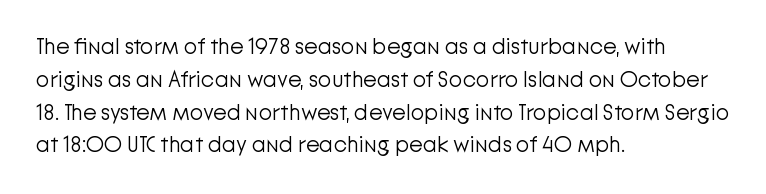
Q: Is the text bold? A: No.
Q: Is the text italic (slanted)? A: No, it is upright.
Q: Is the text underlined? A: No.
Q: How is the paragraph aligned? A: Left-aligned.
Q: Is the spacing between letters normal or unusually wide? A: Normal.
Q: Is the spacing between lines tight, normal or loose? A: Normal.
